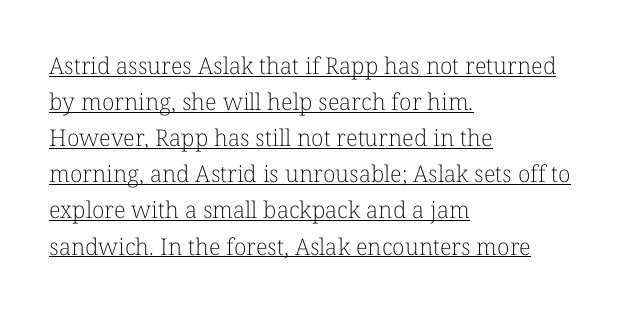
The rendering uses the underline text-decoration. Stems here are at most as thick as an everyday book face. The rag falls on the right side of this text block. Ascenders rise straight up at ninety degrees.
